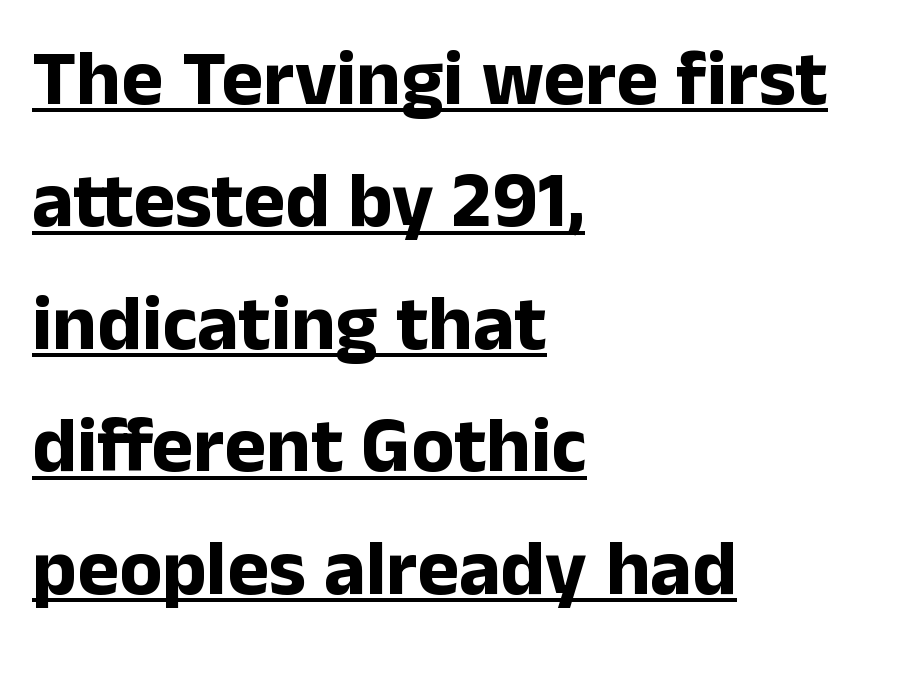
Students, observe the line beneath the letters — that is underlining. Proportional: the letters do not fall into vertical columns. The letters stand upright; this is a roman face. The designer left line spacing at the default. The ragged edge is on the right, which tells us the setting is flush left. This is sans-serif lettering, the kind often seen on screens and signage.
